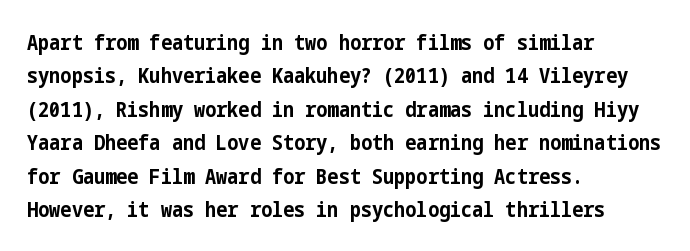
Q: Is the text bold? A: Yes.
Q: Is the text italic (slanted)? A: No, it is upright.
Q: Is the text underlined? A: No.
Q: How is the paragraph aligned? A: Left-aligned.
Q: Is the spacing between letters normal or unusually wide? A: Normal.
Q: Is the spacing between lines tight, normal or loose? A: Normal.
